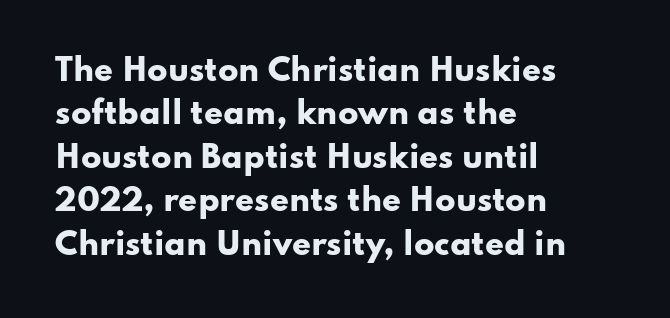
The image shows 30 px heavy, wide sans-serif type, upright; set left-aligned, normal line spacing (1.45x), normal letter spacing, not underlined; low stroke contrast and a small x-height.
